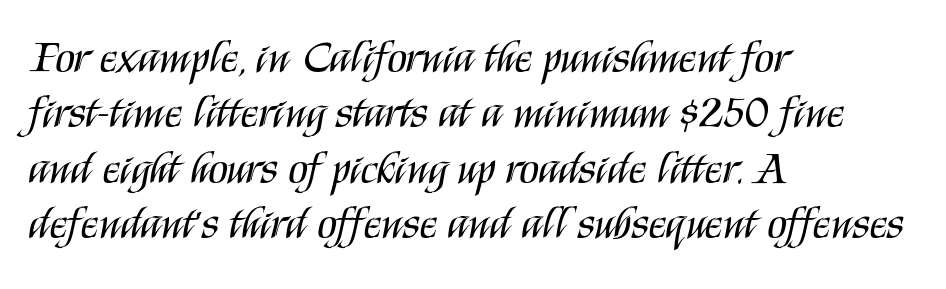
The image shows 45 px regular-weight, condensed sans-serif type; set left-aligned, line spacing 1.23x, normal letter spacing, not underlined; medium stroke contrast and a large x-height.
